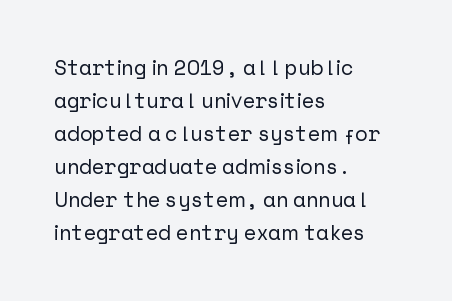
Do the letters lean? They stand straight. You could call the tracking neutral — neither tight nor loose. The passage shown is not underscored anywhere. The ragged edge is on the right, which tells us the setting is flush left. Students, observe: this is what conventionally led text looks like.
